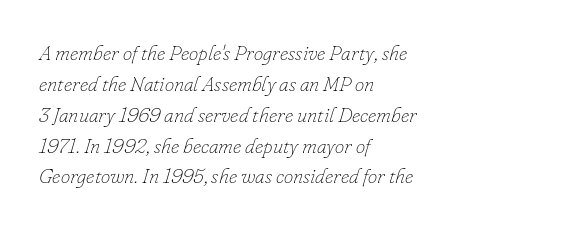
The image shows 21 px text type, italic (leaning right); set left-aligned, normal line spacing (1.47x), normal letter spacing, not underlined.
